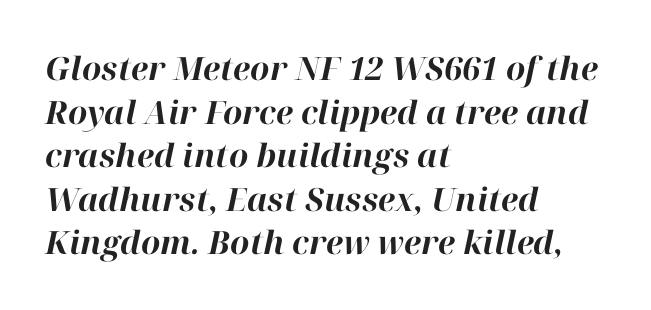
{"italic": "yes", "lean": "right", "slant_degrees": 12, "bold": "yes", "weight": "bold", "width": "normal", "stroke_contrast": "high", "x_height": "medium", "monospaced": "no", "underline": "no", "align": "left", "line_spacing": "normal", "line_spacing_ratio": 1.36, "letter_spacing": "normal", "letter_spacing_em": 0.0, "glyph_px": 32}
